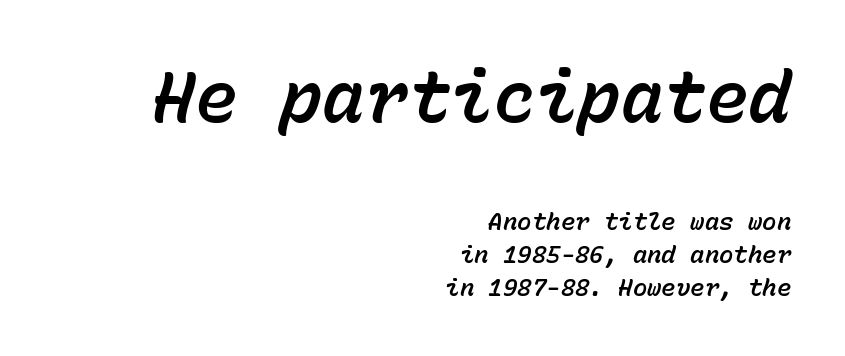
The image shows 71 px text type, italic (leaning right), monospaced; set right-aligned, normal line spacing (1.36x), normal letter spacing, not underlined; the first (top) block is 2.96x larger; low stroke contrast and a medium x-height.
